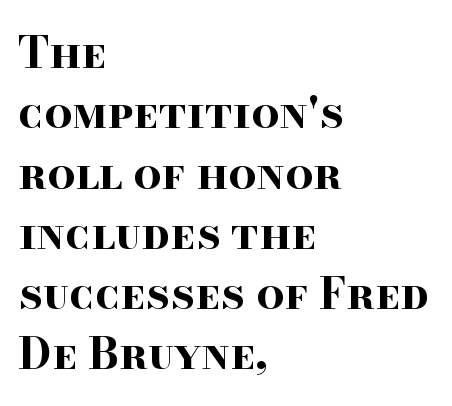
The image shows 44 px bold, wide serif type, upright; set left-aligned, normal line spacing (1.37x), normal letter spacing, not underlined; high stroke contrast and a small x-height.
